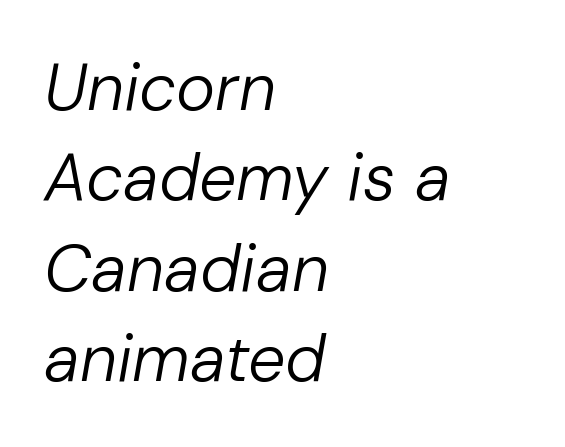
{"italic": "yes", "lean": "right", "slant_degrees": 10, "bold": "no", "weight": "regular", "width": "normal", "stroke_contrast": "low", "x_height": "medium", "monospaced": "no", "underline": "no", "align": "left", "line_spacing": "normal", "line_spacing_ratio": 1.37, "letter_spacing": "normal", "letter_spacing_em": 0.0, "glyph_px": 66}
